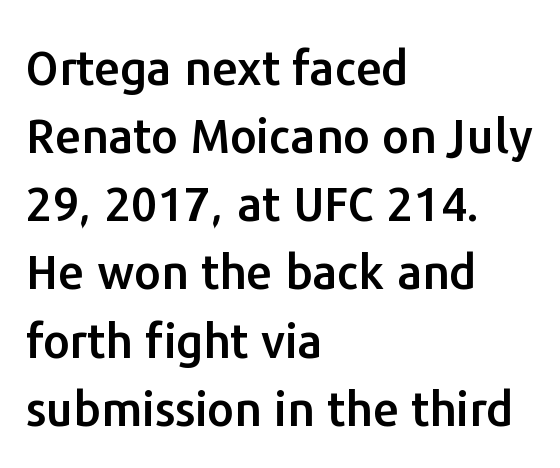
A typesetter would call this leading conventional body-copy spacing. This is roman type, the default non-slanted kind. The letters carry no serifs — their stems end cleanly without finishing strokes. Descenders hang freely into open space.
